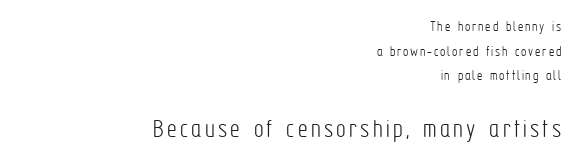
The image shows 27 px text type, upright; set right-aligned, normal line spacing (1.65x), not underlined; the second (bottom) block is 1.8x larger.
